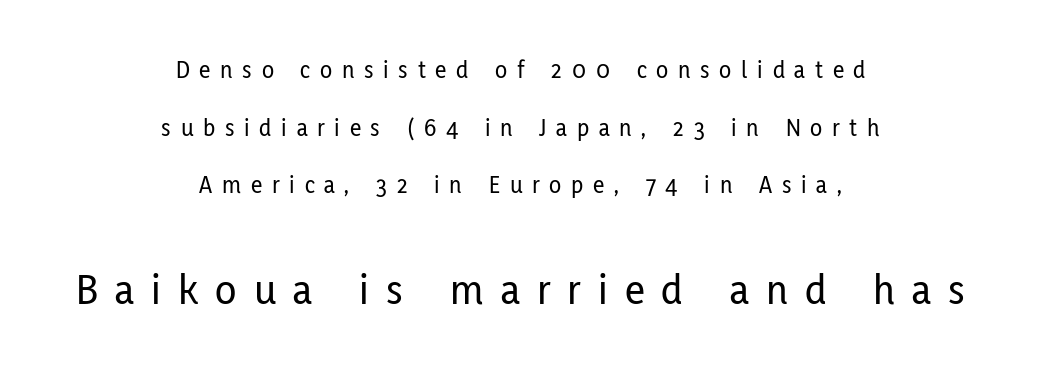
{"serif": "no", "italic": "no", "width": "condensed", "stroke_contrast": "low", "x_height": "medium", "monospaced": "no", "underline": "no", "align": "center", "line_spacing": "loose", "line_spacing_ratio": 2.31, "letter_spacing": "wide", "letter_spacing_em": 0.39, "larger_block": "second", "size_ratio": 1.76, "glyph_px": 44}
